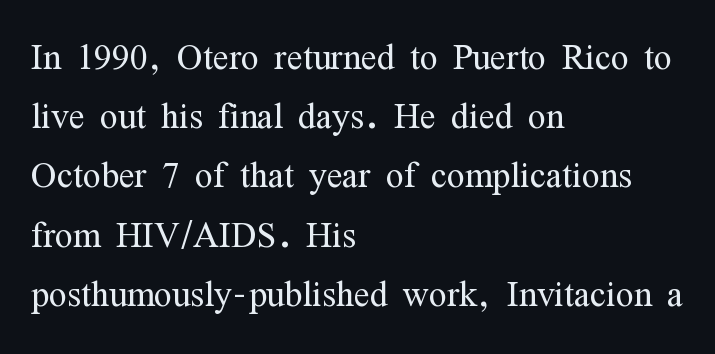
The image shows 47 px light, condensed serif type, upright; set left-aligned, normal line spacing (1.26x), normal letter spacing, not underlined; medium stroke contrast and a medium x-height.
